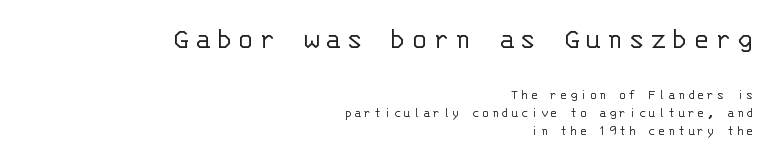
Q: Is the text bold? A: No.
Q: Is the text italic (slanted)? A: No, it is upright.
Q: Is the typeface a serif or a sans-serif typeface? A: Sans-serif.
Q: Is the text underlined? A: No.
Q: How is the paragraph aligned? A: Right-aligned.
Q: Is the spacing between lines tight, normal or loose? A: Normal.
Q: Which block of text is set in a larger size, the first (top) or the second (bottom)? A: The first (top) one.
Q: Width (condensed, normal, or wide)? A: Normal.
Q: Stroke contrast? A: Low.
Q: x-height? A: Large.
Q: Monospaced? A: Yes.
